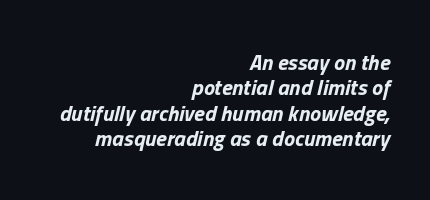
Q: Is the text bold? A: Yes.
Q: Is the text italic (slanted)? A: Yes, it leans right by about 13 degrees.
Q: Is the text underlined? A: No.
Q: How is the paragraph aligned? A: Right-aligned.
Q: Is the spacing between letters normal or unusually wide? A: Normal.
Q: Is the spacing between lines tight, normal or loose? A: Tight.
